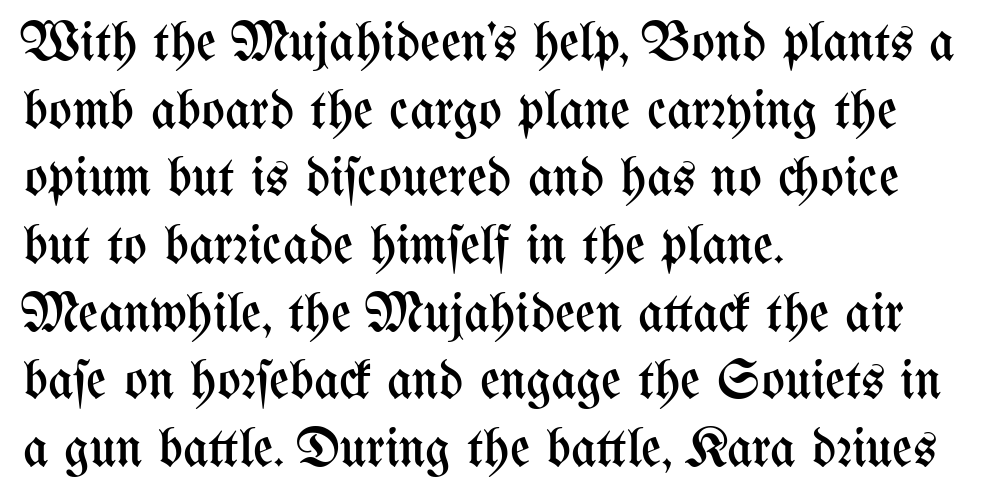
Q: Is the text bold? A: No.
Q: Is the text italic (slanted)? A: No, it is upright.
Q: Is the text underlined? A: No.
Q: How is the paragraph aligned? A: Left-aligned.
Q: Is the spacing between letters normal or unusually wide? A: Normal.
Q: Width (condensed, normal, or wide)? A: Condensed.
Q: Stroke contrast? A: Medium.
Q: x-height? A: Medium.
Q: Monospaced? A: No.
